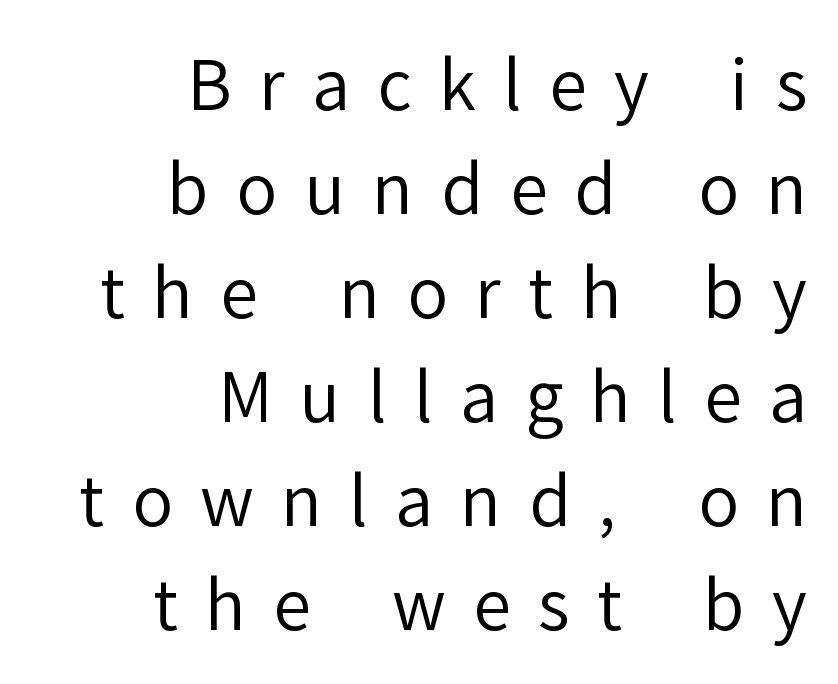
The image shows 68 px regular-weight sans-serif type, upright; set right-aligned, normal line spacing (1.53x), unusually wide letter spacing (+0.4 em), not underlined; low stroke contrast and a medium x-height.
